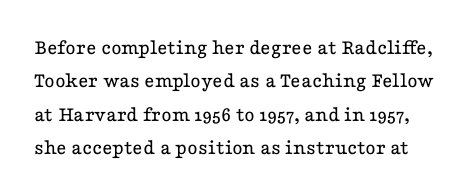
Q: Is the text bold? A: No.
Q: Is the text italic (slanted)? A: No, it is upright.
Q: Is the text underlined? A: No.
Q: Is the spacing between letters normal or unusually wide? A: Normal.
Q: Is the spacing between lines tight, normal or loose? A: Normal.
